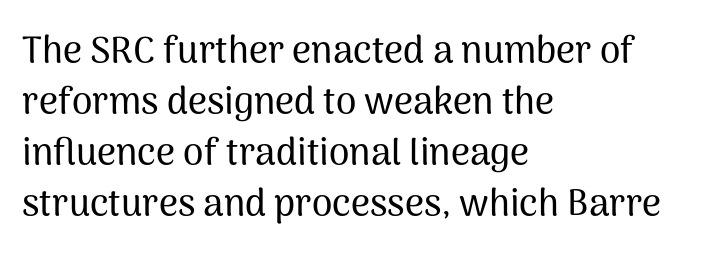
The image shows 37 px sans-serif type, upright; set left-aligned, normal line spacing (1.38x), normal letter spacing, not underlined; medium stroke contrast and a medium x-height.
